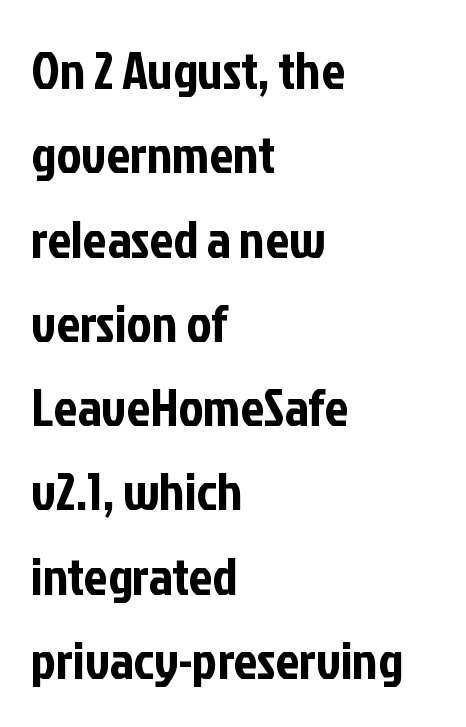
{"serif": "no", "italic": "no", "width": "condensed", "stroke_contrast": "low", "x_height": "medium", "monospaced": "no", "underline": "no", "align": "left", "line_spacing": "normal", "line_spacing_ratio": 1.59, "letter_spacing": "normal", "letter_spacing_em": 0.0, "glyph_px": 53}
